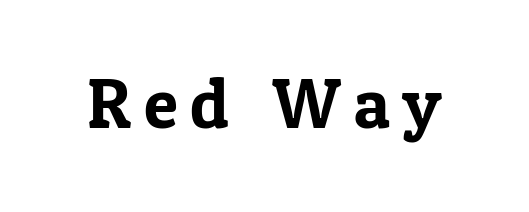
Q: Is the text italic (slanted)? A: No, it is upright.
Q: Is the typeface a serif or a sans-serif typeface? A: Serif.
Q: Is the text underlined? A: No.
Q: Width (condensed, normal, or wide)? A: Normal.
Q: Stroke contrast? A: Low.
Q: x-height? A: Medium.
Q: Monospaced? A: No.
